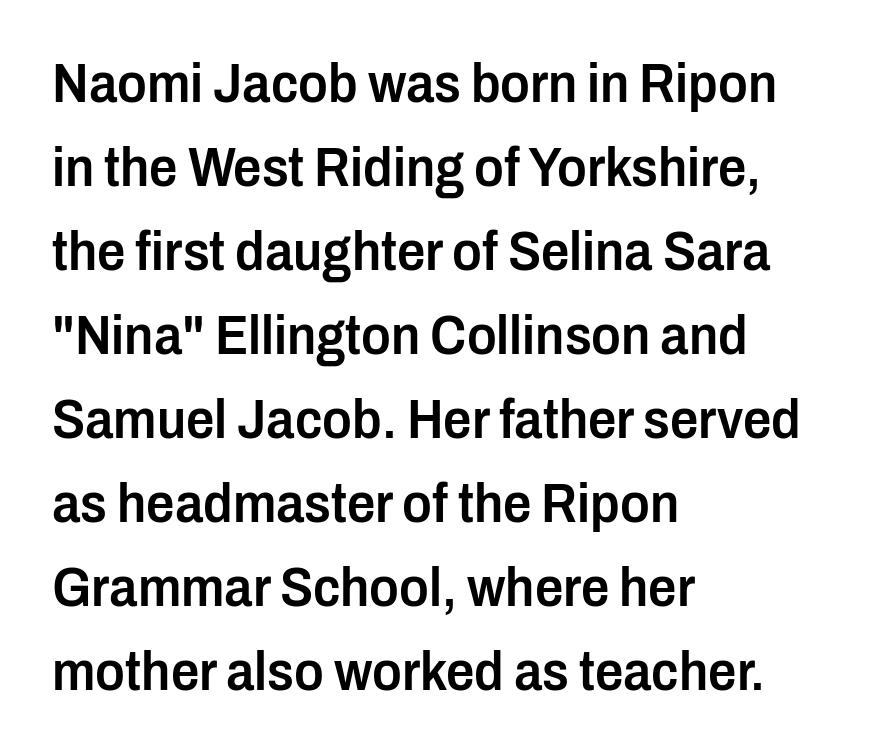
Q: Is the text bold? A: Semi-bold.
Q: Is the text italic (slanted)? A: No, it is upright.
Q: Is the typeface a serif or a sans-serif typeface? A: Sans-serif.
Q: Is the text underlined? A: No.
Q: How is the paragraph aligned? A: Left-aligned.
Q: Is the spacing between letters normal or unusually wide? A: Normal.
Q: Is the spacing between lines tight, normal or loose? A: Normal.
Q: Width (condensed, normal, or wide)? A: Condensed.
Q: Stroke contrast? A: Low.
Q: x-height? A: Medium.
Q: Monospaced? A: No.
